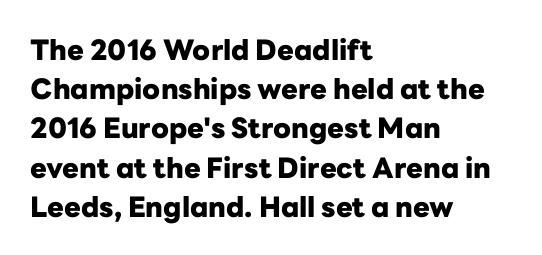
Q: Is the text bold? A: Yes.
Q: Is the text italic (slanted)? A: No, it is upright.
Q: Is the typeface a serif or a sans-serif typeface? A: Sans-serif.
Q: Is the text underlined? A: No.
Q: How is the paragraph aligned? A: Left-aligned.
Q: Is the spacing between letters normal or unusually wide? A: Normal.
Q: Is the spacing between lines tight, normal or loose? A: Normal.
Q: Width (condensed, normal, or wide)? A: Normal.
Q: Stroke contrast? A: Low.
Q: x-height? A: Medium.
Q: Monospaced? A: No.
